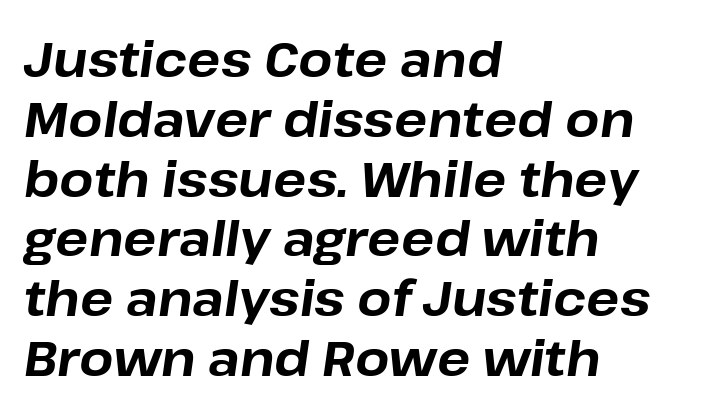
Q: Is the text bold? A: Yes.
Q: Is the text italic (slanted)? A: Yes, it leans right by about 8 degrees.
Q: Is the text underlined? A: No.
Q: How is the paragraph aligned? A: Left-aligned.
Q: Is the spacing between letters normal or unusually wide? A: Normal.
Q: Width (condensed, normal, or wide)? A: Normal.
Q: Stroke contrast? A: Low.
Q: x-height? A: Medium.
Q: Monospaced? A: No.
